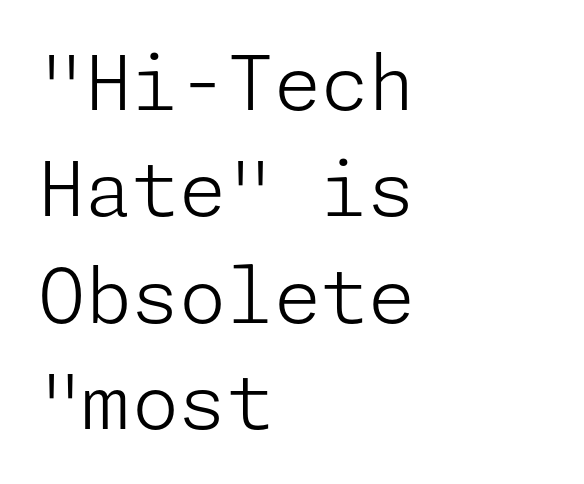
{"serif": "no", "italic": "no", "bold": "no", "weight": "light", "width": "normal", "stroke_contrast": "low", "x_height": "medium", "underline": "no", "align": "left", "line_spacing": "normal", "line_spacing_ratio": 1.4, "letter_spacing": "normal", "letter_spacing_em": 0.0, "glyph_px": 76}
